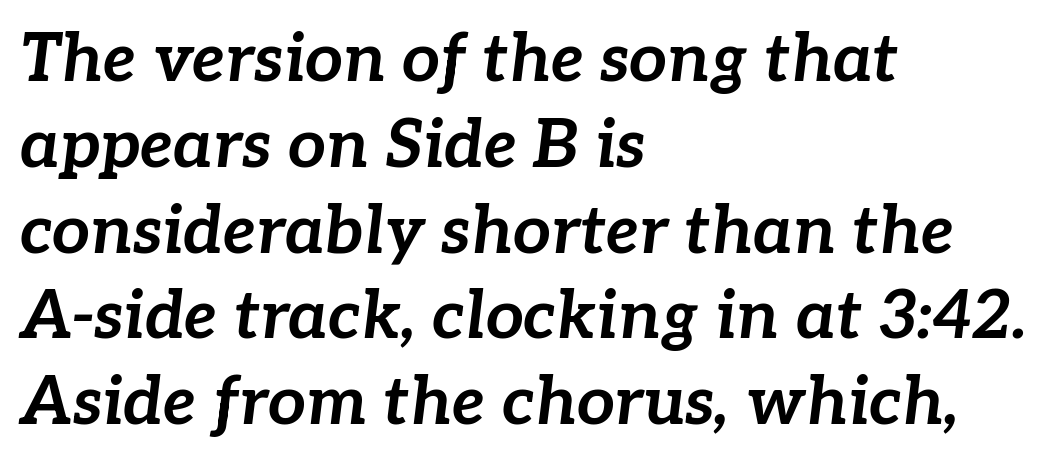
The image shows 67 px bold type, italic (leaning right); set left-aligned, normal line spacing (1.28x), normal letter spacing, not underlined; low stroke contrast and a medium x-height.
